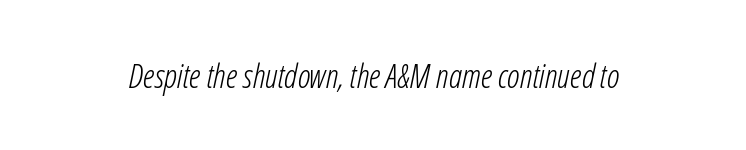
Q: Is the text bold? A: No.
Q: Is the text italic (slanted)? A: Yes, it leans right by about 12 degrees.
Q: Is the text underlined? A: No.
Q: Is the spacing between letters normal or unusually wide? A: Normal.
Q: Width (condensed, normal, or wide)? A: Condensed.
Q: Stroke contrast? A: Low.
Q: x-height? A: Medium.
Q: Monospaced? A: No.
